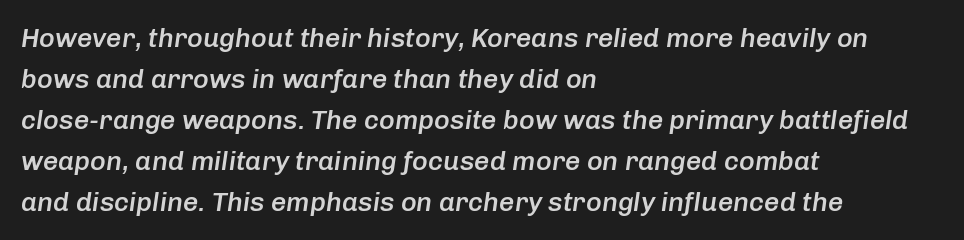
Every row of glyphs begins at an identical x-position on the left. Here the glyphs are tracked normally, forming tight word shapes. The glyphs are unaccompanied by any horizontal stroke below them. Rows of type keep a routine distance in the vertical direction.
